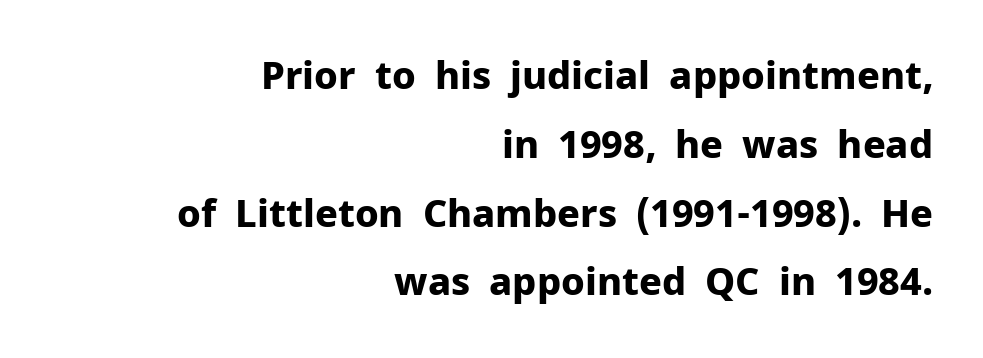
{"serif": "no", "italic": "no", "bold": "yes", "weight": "bold", "width": "normal", "stroke_contrast": "low", "x_height": "medium", "monospaced": "no", "underline": "no", "align": "right", "line_spacing_ratio": 1.81, "letter_spacing": "normal", "letter_spacing_em": 0.0, "glyph_px": 38}
